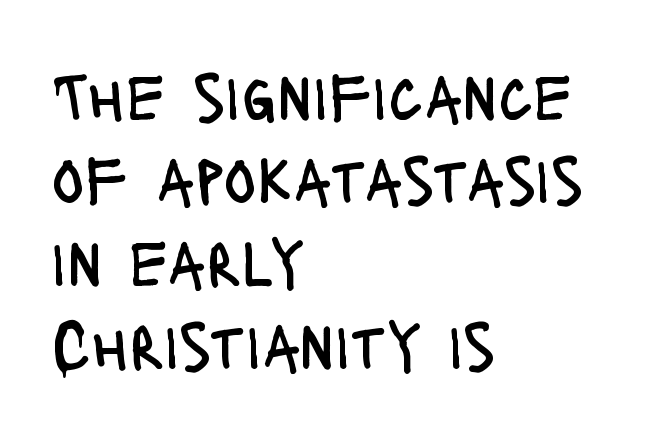
The image shows 68 px regular-weight, condensed sans-serif type, upright; set left-aligned, line spacing 1.22x, normal letter spacing, not underlined; low stroke contrast and a large x-height.
